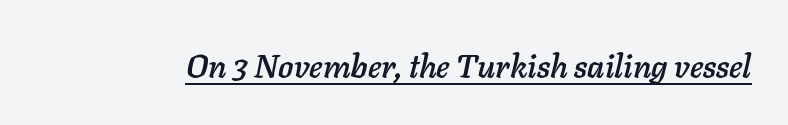
{"italic": "yes", "lean": "right", "slant_degrees": 11, "width": "normal", "stroke_contrast": "low", "x_height": "medium", "monospaced": "no", "underline": "yes", "letter_spacing": "normal", "letter_spacing_em": 0.0, "glyph_px": 32}
